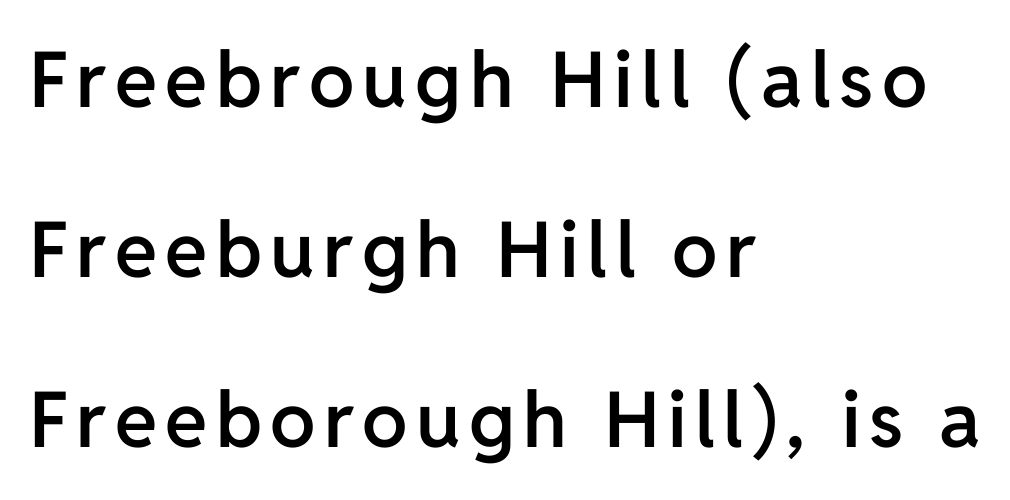
{"serif": "no", "italic": "no", "bold": "semi", "weight": "semibold", "width": "normal", "stroke_contrast": "low", "x_height": "medium", "monospaced": "no", "underline": "no", "align": "left", "line_spacing": "loose", "line_spacing_ratio": 2.21, "glyph_px": 77}
